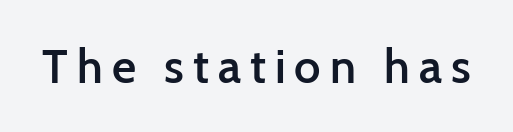
The rendering uses natural spacing where letterforms have individual widths. A typesetter would label this face a sans. Bold? Not quite — semibold, heavier than regular but stopping short. Rendered with straight, roman letterforms. The gap between lines stays unmarked.
